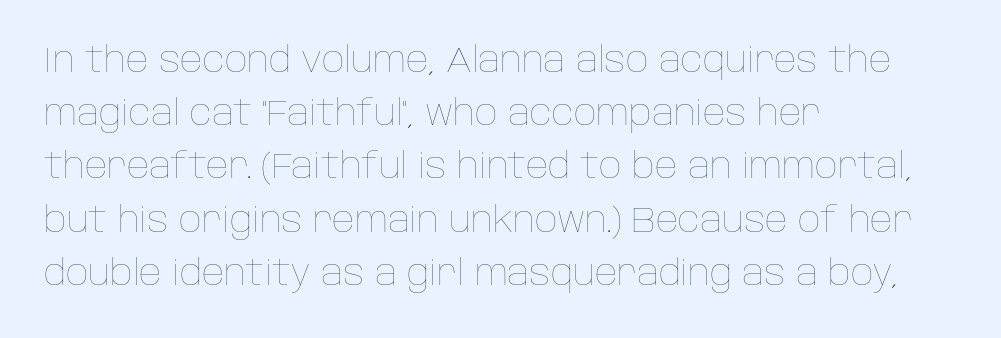
The image shows 35 px thin type, upright; set left-aligned, normal line spacing (1.52x), normal letter spacing, not underlined; low stroke contrast and a large x-height.
